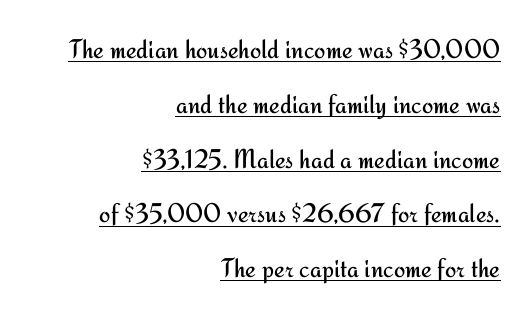
Q: Is the text bold? A: No.
Q: Is the text italic (slanted)? A: No, it is upright.
Q: Is the text underlined? A: Yes.
Q: How is the paragraph aligned? A: Right-aligned.
Q: Is the spacing between letters normal or unusually wide? A: Normal.
Q: Is the spacing between lines tight, normal or loose? A: Loose.
